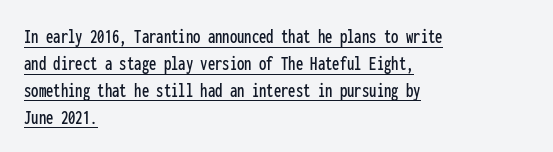
The typesetter has applied underlining to the passage shown. The lettering stays uniformly vertical, giving the passage a roman look. Line beginnings align vertically; line endings do not. Standard letterfit; no display-style spreading of the glyphs.
